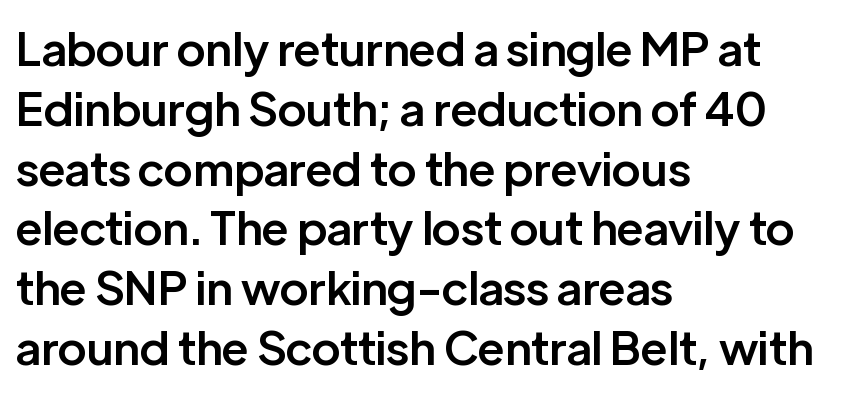
Looks like regular typesetting: each glyph gets only the width it needs. In terms of weight, the rendering is demibold, just under bold. The glyphs are unaccompanied by any horizontal stroke below them. Look at the tracking — it's just the regular setting, nothing added. If you drew a line through each stem, it would be perfectly vertical. To sum up the face: it is a sans, with no serifs.
